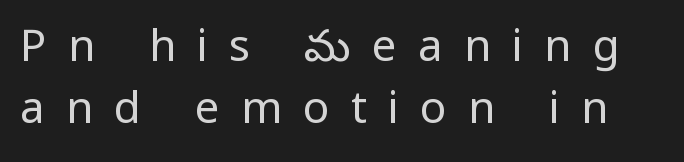
The image shows 44 px regular-weight, condensed sans-serif type, upright; set normal line spacing (1.42x), unusually wide letter spacing (+0.48 em), not underlined; low stroke contrast and a large x-height.
